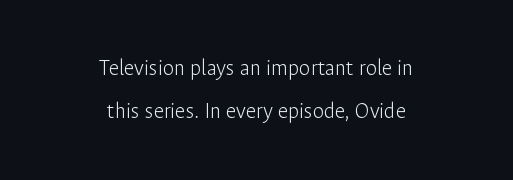
The image shows 23 px text type, upright; set centered, line spacing 1.88x, normal letter spacing, not underlined.
